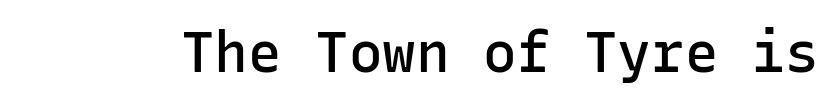
A typesetter would label this face a sans. Spacing between characters is what you'd get straight out of the box. On the weight axis this lands at semibold, roughly 600. Letters rest on an invisible, unmarked baseline. Unlike italic type, these characters show no tilt at all. Here the designer chose a console-style face with uniform glyph widths.
